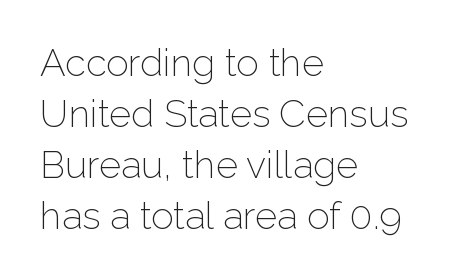
This rendering features lettering with no underline. A typesetter would call this proportional, since set widths differ per character. Check where the strokes stop: nothing finishes them off — pure sans. Typeset ragged right — the left edge is the straight one. In terms of leading, this rendering sits right in the middle. The strokes are not fattened; the text isn't bold.
